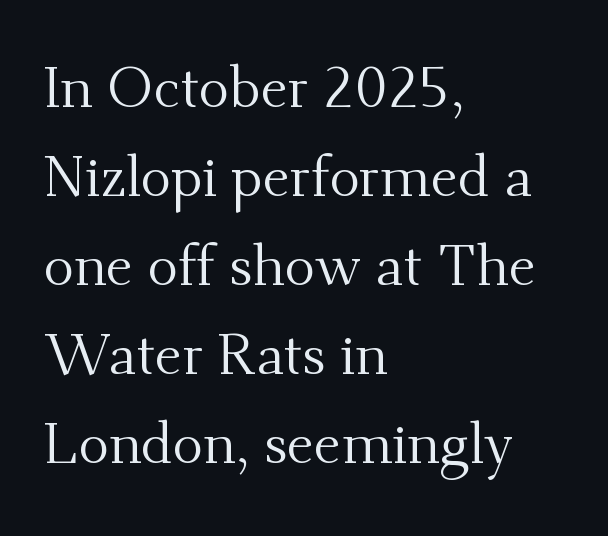
The image shows 57 px regular-weight serif type, upright; set left-aligned, normal line spacing (1.56x), normal letter spacing, not underlined; medium stroke contrast and a small x-height.
